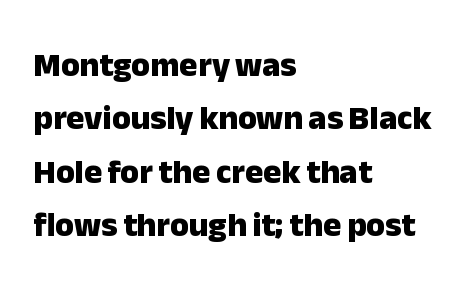
The image shows 34 px heavy sans-serif type, upright; set left-aligned, normal line spacing (1.57x), normal letter spacing, not underlined; low stroke contrast and a medium x-height.
